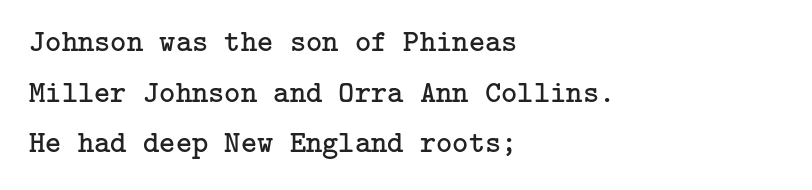
Q: Is the text bold? A: No.
Q: Is the text italic (slanted)? A: No, it is upright.
Q: Is the typeface a serif or a sans-serif typeface? A: Serif.
Q: Is the text underlined? A: No.
Q: How is the paragraph aligned? A: Left-aligned.
Q: Is the spacing between letters normal or unusually wide? A: Normal.
Q: Is the spacing between lines tight, normal or loose? A: Normal.
Q: Width (condensed, normal, or wide)? A: Normal.
Q: Stroke contrast? A: Low.
Q: x-height? A: Medium.
